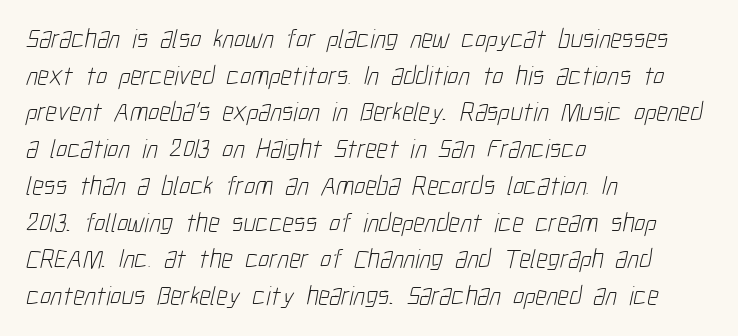
{"bold": "no", "underline": "no", "align": "left", "line_spacing": "normal", "line_spacing_ratio": 1.36, "letter_spacing": "normal", "letter_spacing_em": 0.0, "glyph_px": 27}
